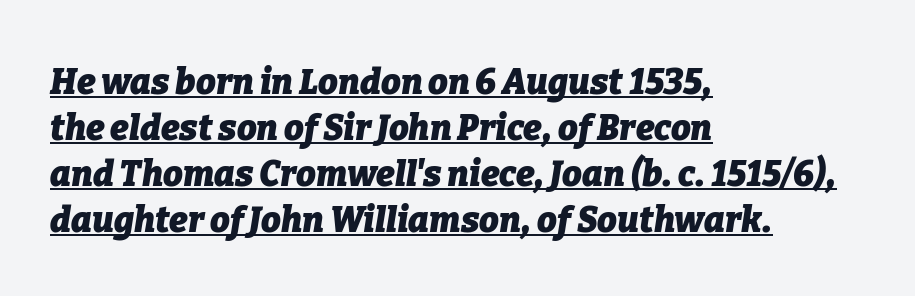
A typographer would call this underscored text. The letters are slanted; this is an italic face. Reading down the column, the eye jumps a familiar distance to each next line. Its strokes are broad and dark, the hallmark of bold type. The letterforms sit shoulder to shoulder at normal distance.
